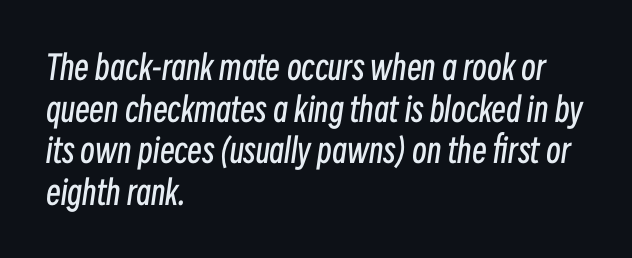
{"italic": "yes", "lean": "right", "slant_degrees": 8, "bold": "no", "weight": "regular", "width": "condensed", "stroke_contrast": "low", "x_height": "medium", "monospaced": "no", "underline": "no", "align": "left", "line_spacing": "normal", "line_spacing_ratio": 1.26, "letter_spacing": "normal", "letter_spacing_em": 0.0, "glyph_px": 33}
